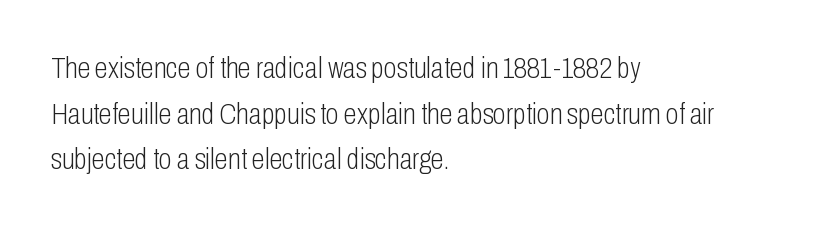
The image shows 30 px light, condensed sans-serif type, upright; set left-aligned, normal line spacing (1.52x), normal letter spacing, not underlined; low stroke contrast and a medium x-height.
